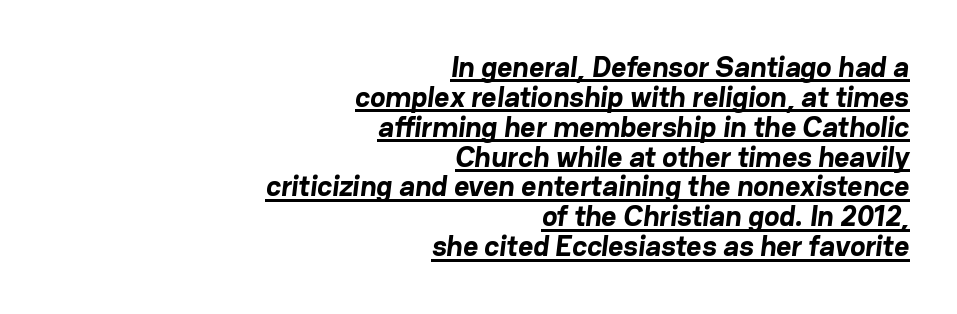
Q: Is the text bold? A: Yes.
Q: Is the typeface a serif or a sans-serif typeface? A: Sans-serif.
Q: Is the text underlined? A: Yes.
Q: How is the paragraph aligned? A: Right-aligned.
Q: Is the spacing between letters normal or unusually wide? A: Normal.
Q: Is the spacing between lines tight, normal or loose? A: Tight.
Q: Width (condensed, normal, or wide)? A: Normal.
Q: Stroke contrast? A: Low.
Q: x-height? A: Medium.
Q: Monospaced? A: No.
